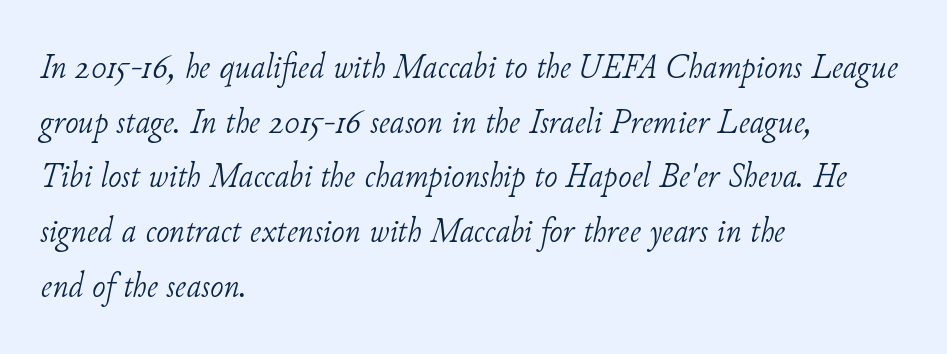
The typeface chosen for these lines features serifs. Note the varied advance widths — an 'i' is clearly narrower than an 'm'. Nothing unusual about the tracking: characters are spaced as the font intends. Ink coverage per letter is moderate at most. Leftover space on each line is placed entirely after the last word.
